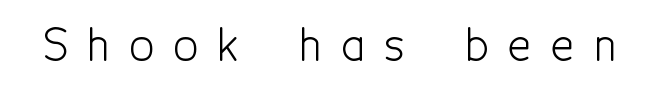
{"serif": "no", "italic": "no", "bold": "no", "weight": "light", "width": "condensed", "x_height": "medium", "monospaced": "no", "underline": "no", "letter_spacing": "wide", "letter_spacing_em": 0.44, "glyph_px": 44}
